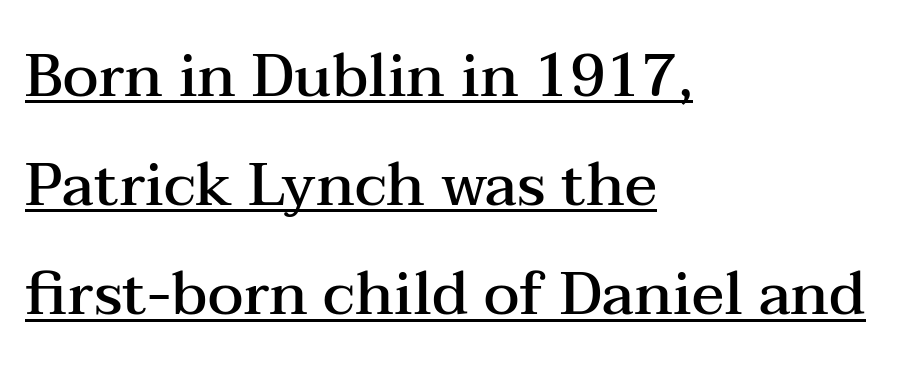
The image shows 60 px semibold, wide serif type, upright; set left-aligned, line spacing 1.82x, normal letter spacing, underlined; medium stroke contrast and a medium x-height.
